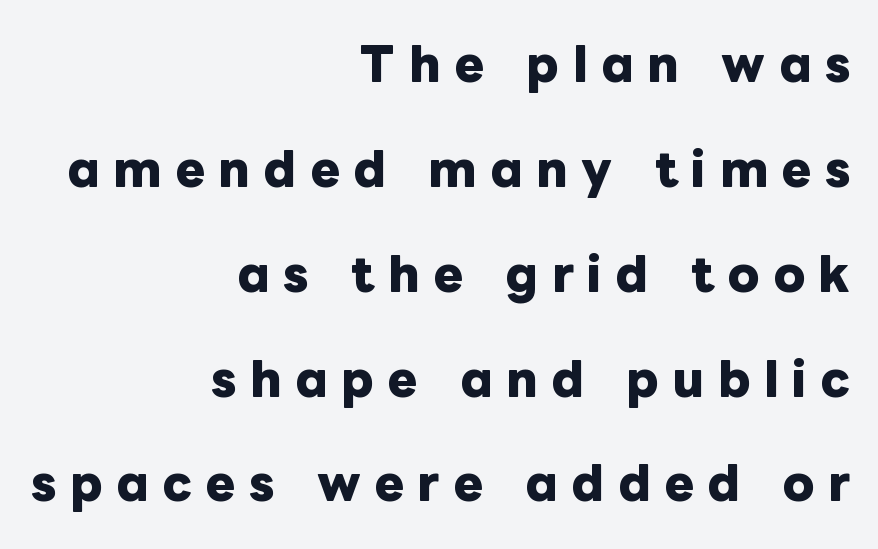
{"italic": "no", "bold": "yes", "weight": "heavy", "width": "normal", "stroke_contrast": "low", "x_height": "medium", "monospaced": "no", "underline": "no", "align": "right", "line_spacing": "loose", "line_spacing_ratio": 2.33, "letter_spacing": "wide", "letter_spacing_em": 0.3, "glyph_px": 45}
